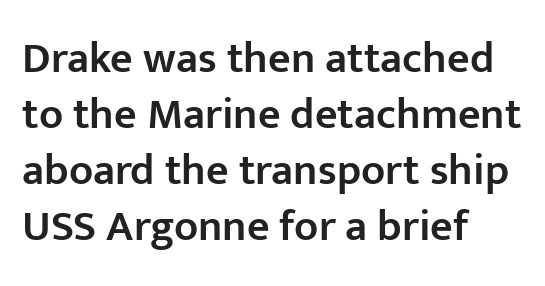
Q: Is the text bold? A: Semi-bold.
Q: Is the text italic (slanted)? A: No, it is upright.
Q: Is the typeface a serif or a sans-serif typeface? A: Sans-serif.
Q: Is the text underlined? A: No.
Q: How is the paragraph aligned? A: Left-aligned.
Q: Is the spacing between letters normal or unusually wide? A: Normal.
Q: Is the spacing between lines tight, normal or loose? A: Normal.
Q: Width (condensed, normal, or wide)? A: Normal.
Q: Stroke contrast? A: Low.
Q: x-height? A: Medium.
Q: Monospaced? A: No.
